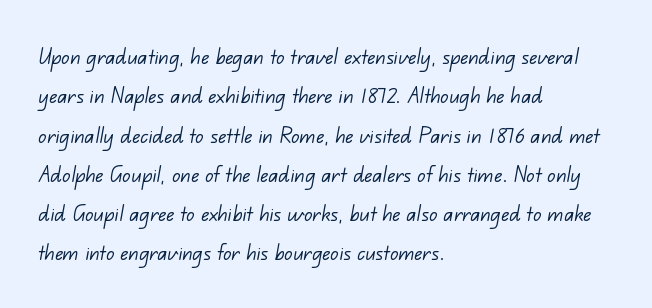
The image shows 26 px text type; set left-aligned, normal line spacing (1.51x), normal letter spacing, not underlined.
